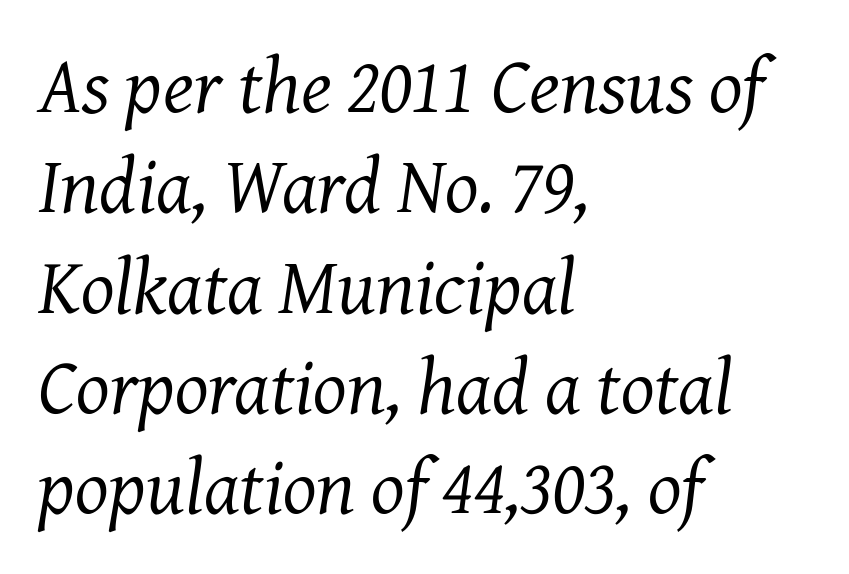
Yep, that's italic — everything's leaning. If you measured baseline to baseline, you'd find a middling distance. Where is the straight margin? On the left. The zone under the glyphs is completely vacant. Honestly, the letter spacing is just normal — you wouldn't notice it. Is this a fixed-width face? No — the glyphs have proportional, varying widths.
